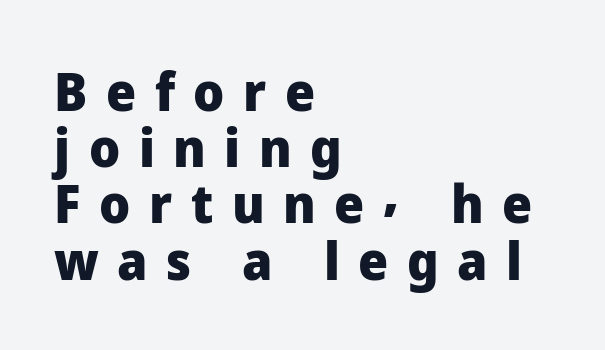
Honestly, the rows look squashed on top of each other. A typesetter would call this proportional, since set widths differ per character. The letters are spread apart with noticeably loose tracking. The typeface chosen for these lines omits serifs.
